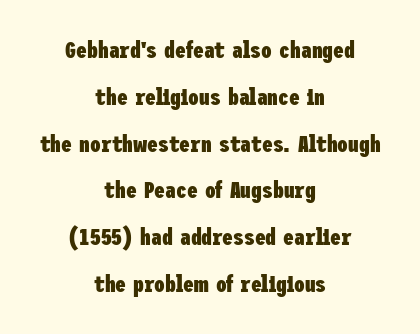
The image shows 24 px bold type, upright; set centered, loose line spacing (1.95x), normal letter spacing, not underlined.
